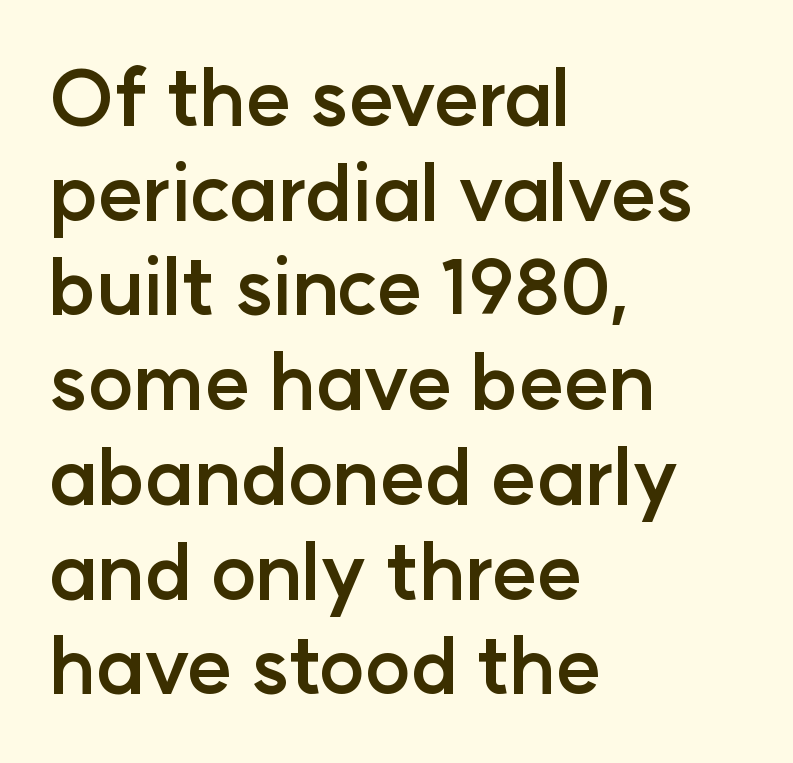
The image shows 77 px semibold sans-serif type, upright; set left-aligned, line spacing 1.23x, normal letter spacing, not underlined; low stroke contrast and a medium x-height.
